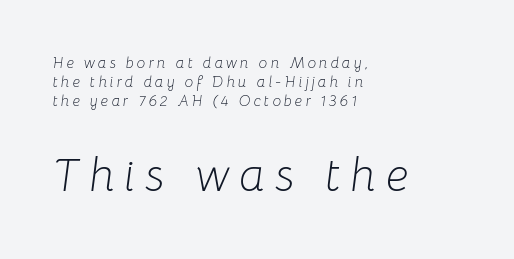
Vertically, the passage feels balanced, rows spaced as you'd expect. Here the glyphs are tracked loosely, breaking word shapes into spaced letters. Does the lettering tilt? It does — this is italic. Heaviness? Minimal to ordinary, like unemphasized prose. The face used here appears at its bigger size in the lower chunk.
